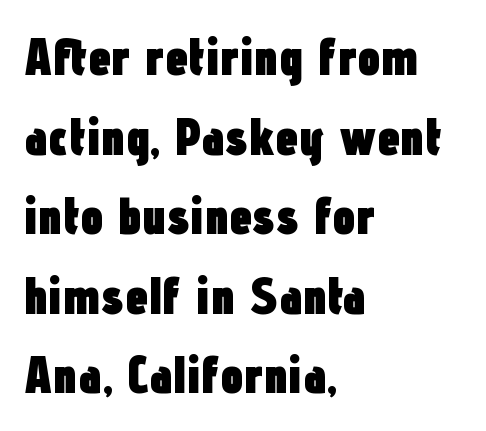
The image shows 52 px heavy, condensed sans-serif type, upright; set left-aligned, normal line spacing (1.53x), normal letter spacing, not underlined; low stroke contrast and a medium x-height.
